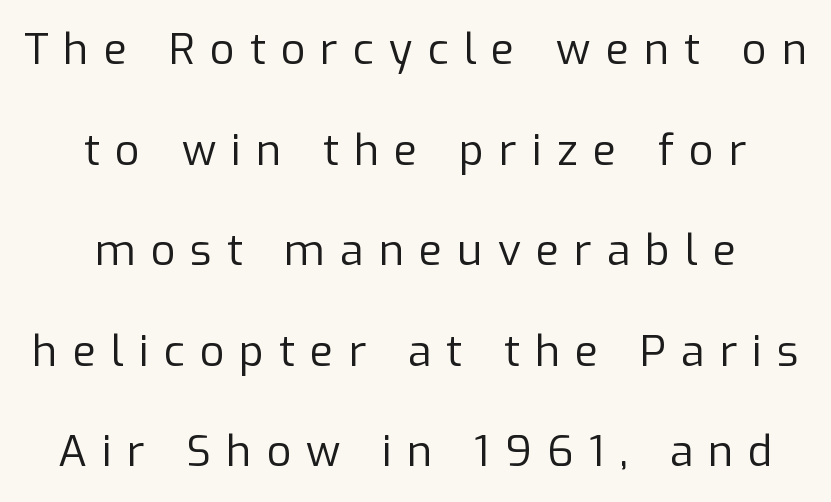
Q: Is the text bold? A: No.
Q: Is the text italic (slanted)? A: No, it is upright.
Q: Is the typeface a serif or a sans-serif typeface? A: Sans-serif.
Q: Is the text underlined? A: No.
Q: How is the paragraph aligned? A: Centered.
Q: Is the spacing between letters normal or unusually wide? A: Unusually wide.
Q: Is the spacing between lines tight, normal or loose? A: Loose.
Q: Width (condensed, normal, or wide)? A: Normal.
Q: Stroke contrast? A: Low.
Q: x-height? A: Medium.
Q: Monospaced? A: No.
